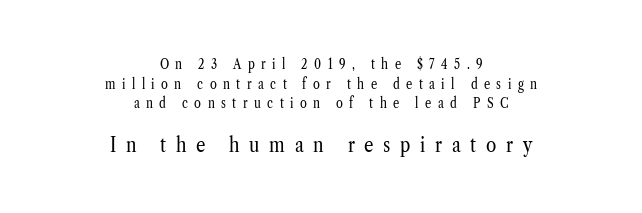
Q: Is the text bold? A: No.
Q: Is the text italic (slanted)? A: No, it is upright.
Q: Is the text underlined? A: No.
Q: How is the paragraph aligned? A: Centered.
Q: Is the spacing between letters normal or unusually wide? A: Unusually wide.
Q: Is the spacing between lines tight, normal or loose? A: Normal.
Q: Which block of text is set in a larger size, the first (top) or the second (bottom)? A: The second (bottom) one.
